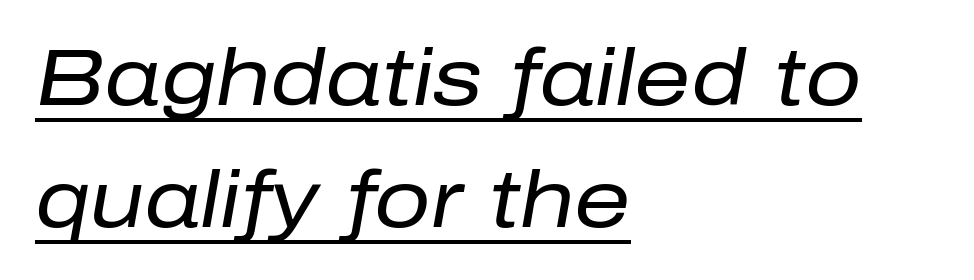
Reading down the block, your eye returns to a fixed left position each line. The passage shown is typed in a proportional face where columns would drift. This rendering features underlined lettering. The axis of the letterforms is tilted away from vertical. Weight: regular or lighter. If you measured baseline to baseline, you'd find a middling distance.
